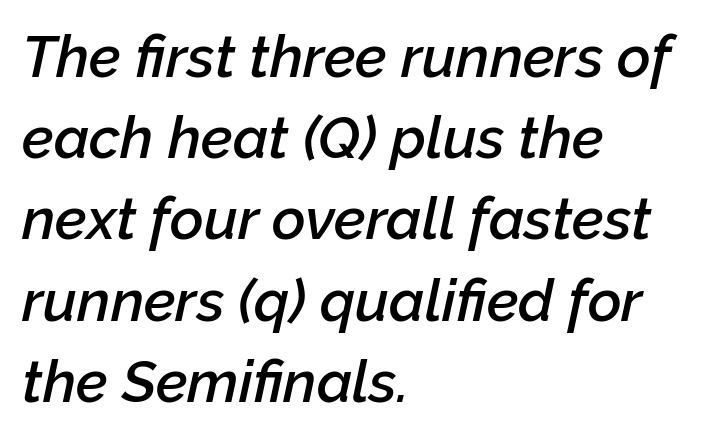
The image shows 58 px semibold type, italic (leaning right); set left-aligned, normal line spacing (1.4x), normal letter spacing, not underlined; low stroke contrast and a medium x-height.
